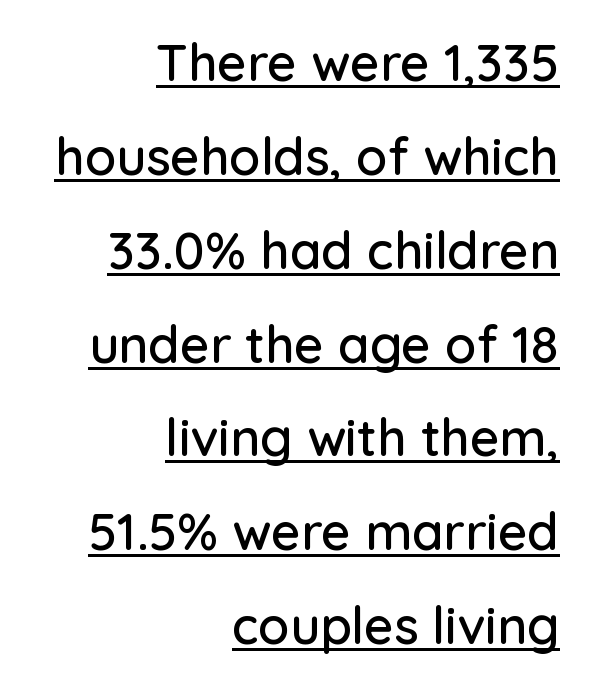
Honestly, the letter spacing is just normal — you wouldn't notice it. Looks like regular typesetting: each glyph gets only the width it needs. Each letter's strokes conclude bluntly, with no projecting serifs. The rag falls on the left side of this text block. This is the regular roman posture of the typeface.
